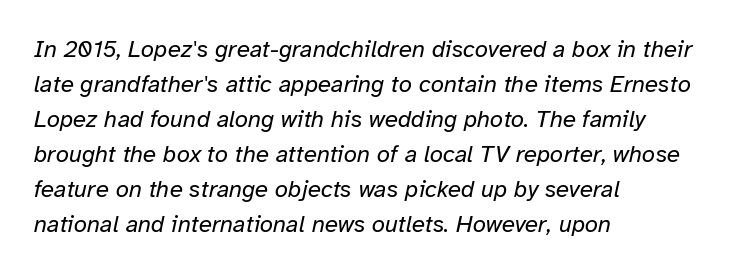
{"italic": "yes", "lean": "right", "slant_degrees": 12, "bold": "no", "underline": "no", "align": "left", "line_spacing": "normal", "line_spacing_ratio": 1.46, "letter_spacing": "normal", "letter_spacing_em": 0.0, "glyph_px": 24}
